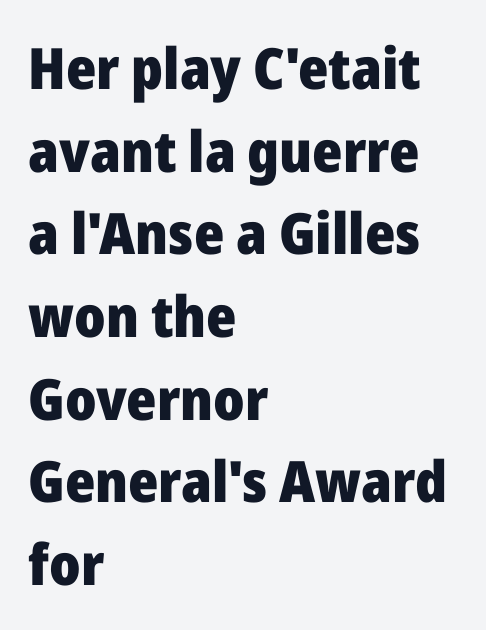
{"serif": "no", "italic": "no", "bold": "yes", "weight": "heavy", "width": "normal", "stroke_contrast": "low", "x_height": "medium", "monospaced": "no", "underline": "no", "align": "left", "line_spacing": "normal", "line_spacing_ratio": 1.45, "letter_spacing": "normal", "letter_spacing_em": 0.0, "glyph_px": 57}
